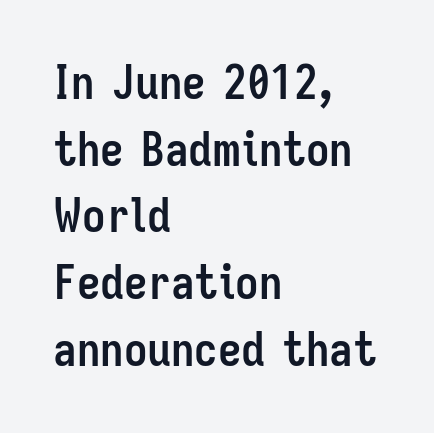
The image shows 47 px semibold, condensed sans-serif type, upright; set left-aligned, normal line spacing (1.42x), normal letter spacing, not underlined; low stroke contrast and a medium x-height.
